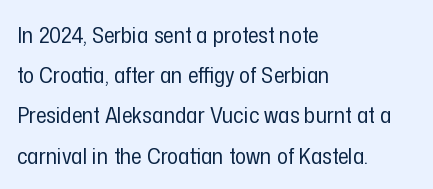
Q: Is the text bold? A: No.
Q: Is the text italic (slanted)? A: No, it is upright.
Q: Is the text underlined? A: No.
Q: How is the paragraph aligned? A: Left-aligned.
Q: Is the spacing between letters normal or unusually wide? A: Normal.
